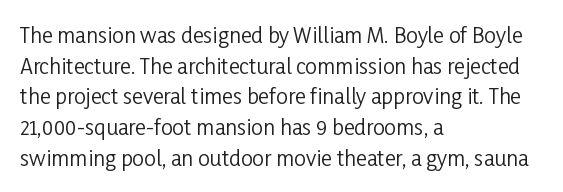
The strip under each line holds only bare page. The lines in this sample share a left origin and differ only in where they stop. The block of text has a typical density, with ordinary space between rows. A typesetter would call this zero additional tracking. Each stroke keeps to a modest, everyday thickness or less. Style check: upright.
